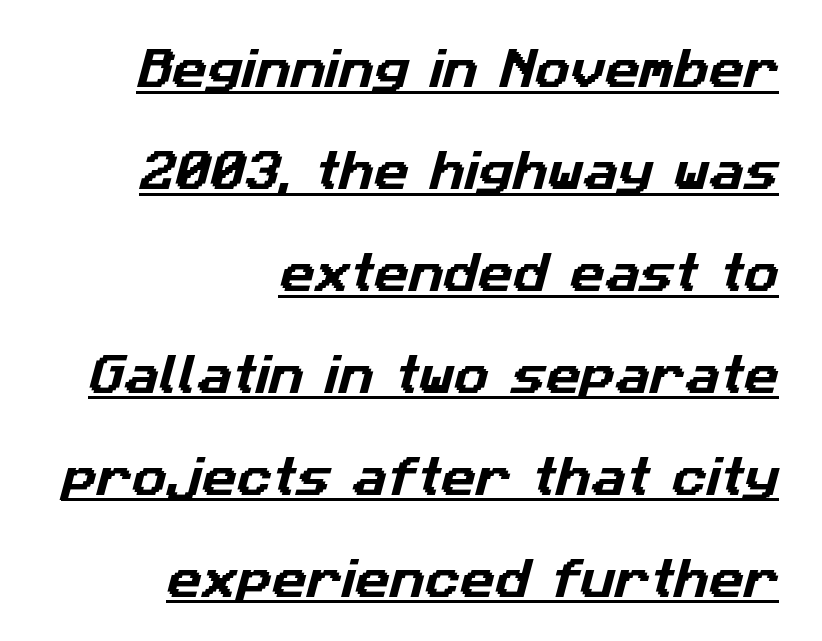
Q: Is the typeface a serif or a sans-serif typeface? A: Sans-serif.
Q: Is the text underlined? A: Yes.
Q: How is the paragraph aligned? A: Right-aligned.
Q: Is the spacing between letters normal or unusually wide? A: Normal.
Q: Is the spacing between lines tight, normal or loose? A: Loose.
Q: Width (condensed, normal, or wide)? A: Normal.
Q: Stroke contrast? A: Low.
Q: x-height? A: Medium.
Q: Monospaced? A: No.
